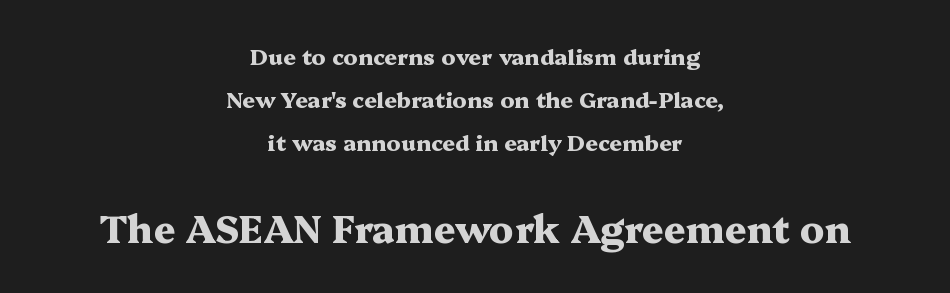
The image shows 38 px heavy, wide serif type, upright; set centered, loose line spacing (1.96x), normal letter spacing, not underlined; the second (bottom) block is 1.73x larger; medium stroke contrast and a medium x-height.
